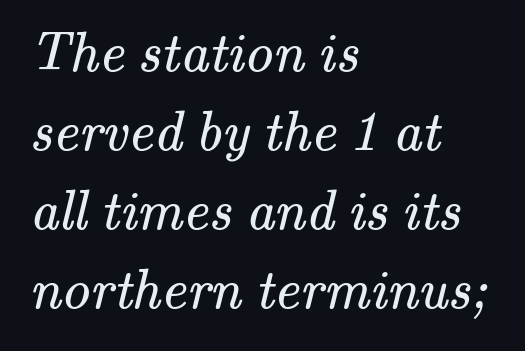
Q: Is the text bold? A: No.
Q: Is the typeface a serif or a sans-serif typeface? A: Serif.
Q: Is the text underlined? A: No.
Q: How is the paragraph aligned? A: Left-aligned.
Q: Is the spacing between letters normal or unusually wide? A: Normal.
Q: Is the spacing between lines tight, normal or loose? A: Normal.
Q: Width (condensed, normal, or wide)? A: Normal.
Q: Stroke contrast? A: Medium.
Q: x-height? A: Small.
Q: Monospaced? A: No.
